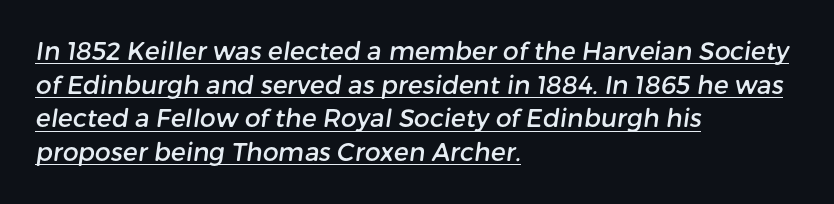
{"underline": "yes", "align": "left", "line_spacing": "normal", "line_spacing_ratio": 1.35, "letter_spacing": "normal", "letter_spacing_em": 0.0, "glyph_px": 25}
